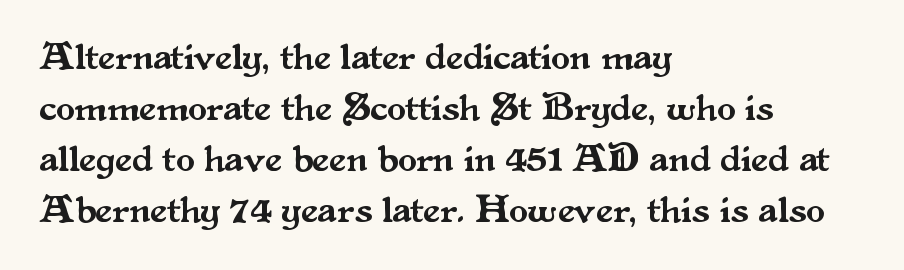
The image shows 38 px serif type, upright; set left-aligned, normal line spacing (1.34x), normal letter spacing, not underlined; medium stroke contrast and a small x-height.
